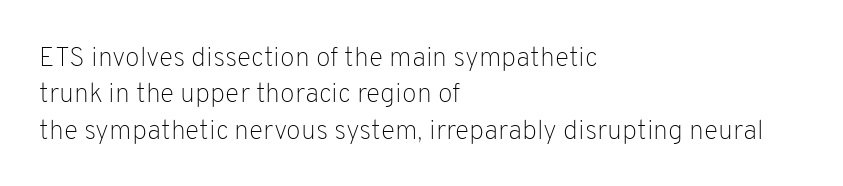
Q: Is the text bold? A: No.
Q: Is the text italic (slanted)? A: No, it is upright.
Q: Is the text underlined? A: No.
Q: How is the paragraph aligned? A: Left-aligned.
Q: Is the spacing between letters normal or unusually wide? A: Normal.
Q: Is the spacing between lines tight, normal or loose? A: Normal.
